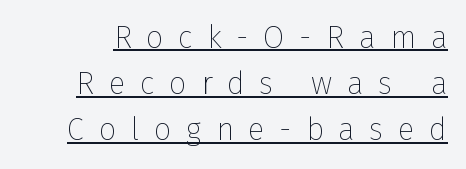
These lines were composed using upright roman letters. Students, observe the line beneath the letters — that is underlining. Reading down the column, the eye jumps a familiar distance to each next line. The letters are spread apart with noticeably loose tracking. Font category for this specimen: sans-serif.
